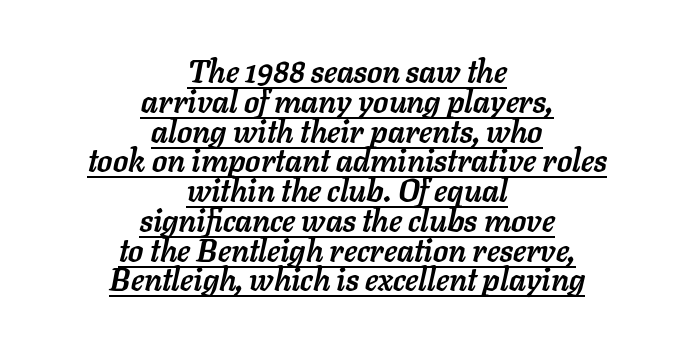
Q: Is the text bold? A: Yes.
Q: Is the text italic (slanted)? A: Yes, it leans right by about 11 degrees.
Q: Is the text underlined? A: Yes.
Q: How is the paragraph aligned? A: Centered.
Q: Is the spacing between letters normal or unusually wide? A: Normal.
Q: Is the spacing between lines tight, normal or loose? A: Tight.
Q: Width (condensed, normal, or wide)? A: Normal.
Q: Stroke contrast? A: Low.
Q: x-height? A: Medium.
Q: Monospaced? A: No.
